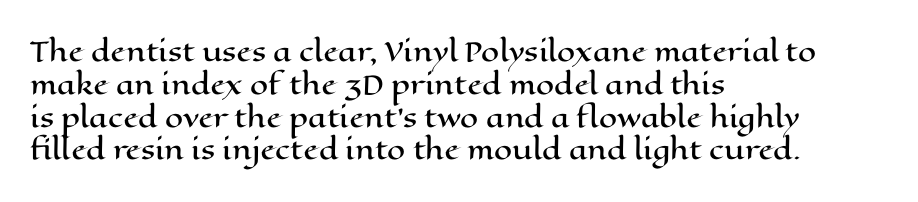
Each new line begins a customary step beneath the previous one. The passage shown is not underscored anywhere. Unlike italic type, these characters show no tilt at all. Casual observation: everything's shoved over to the left.
